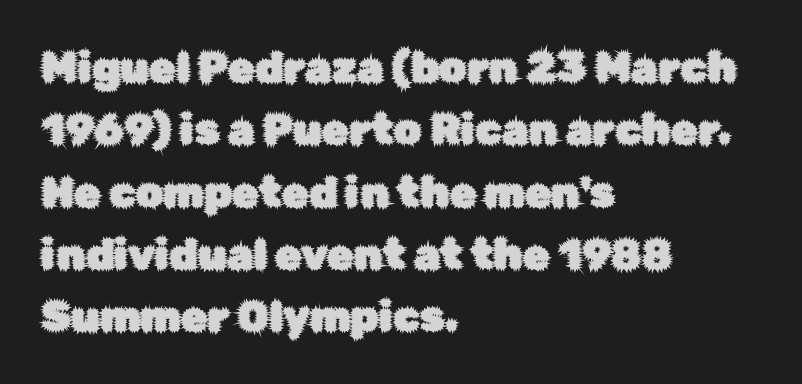
Summary of vertical rhythm: regular, with standard interline spacing. Characters remain perfectly vertical along every line. You could not count columns in this text — the font is proportionally spaced. Look at the tracking — it's just the regular setting, nothing added. Descenders are the only things crossing below the line. The paragraph has a hard left edge and a soft right edge.
